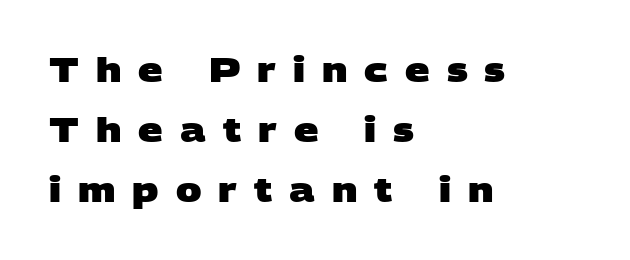
The image shows 34 px heavy, wide sans-serif type; set left-aligned, line spacing 1.77x, unusually wide letter spacing (+0.5 em), not underlined; low stroke contrast and a large x-height.
